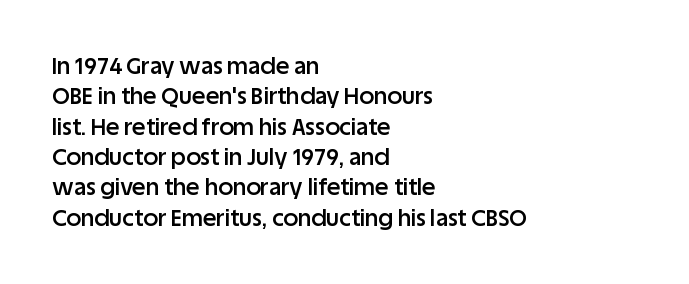
Q: Is the text bold? A: Semi-bold.
Q: Is the text italic (slanted)? A: No, it is upright.
Q: Is the text underlined? A: No.
Q: How is the paragraph aligned? A: Left-aligned.
Q: Is the spacing between letters normal or unusually wide? A: Normal.
Q: Is the spacing between lines tight, normal or loose? A: Normal.
